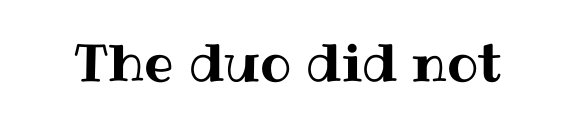
{"italic": "no", "width": "normal", "stroke_contrast": "medium", "x_height": "medium", "monospaced": "no", "underline": "no", "letter_spacing": "normal", "letter_spacing_em": 0.0, "glyph_px": 52}
